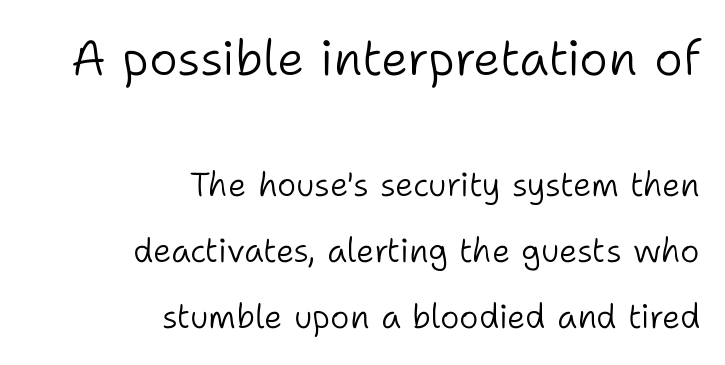
The image shows 49 px light sans-serif type, upright; set right-aligned, loose line spacing (2.0x), normal letter spacing, not underlined; the first (top) block is 1.48x larger; low stroke contrast and a medium x-height.
